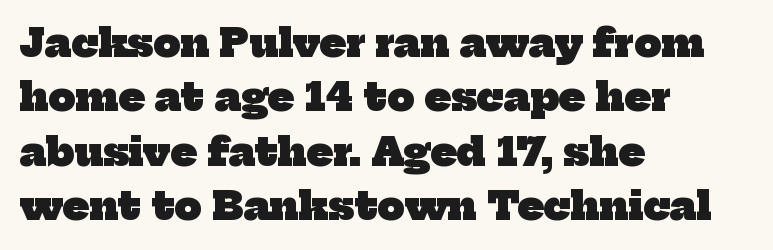
Tracking value appears to be zero — textbook default spacing. Bare-footed words on every line. The rag falls on the right side of this text block. You can tell from the footed stems that serif type was used.
